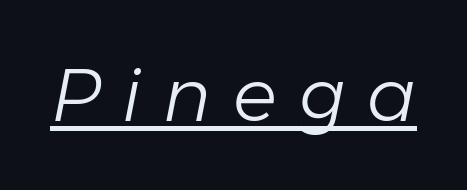
The image shows 73 px light type, italic (leaning right); set unusually wide letter spacing (+0.3 em), underlined; low stroke contrast and a medium x-height.
